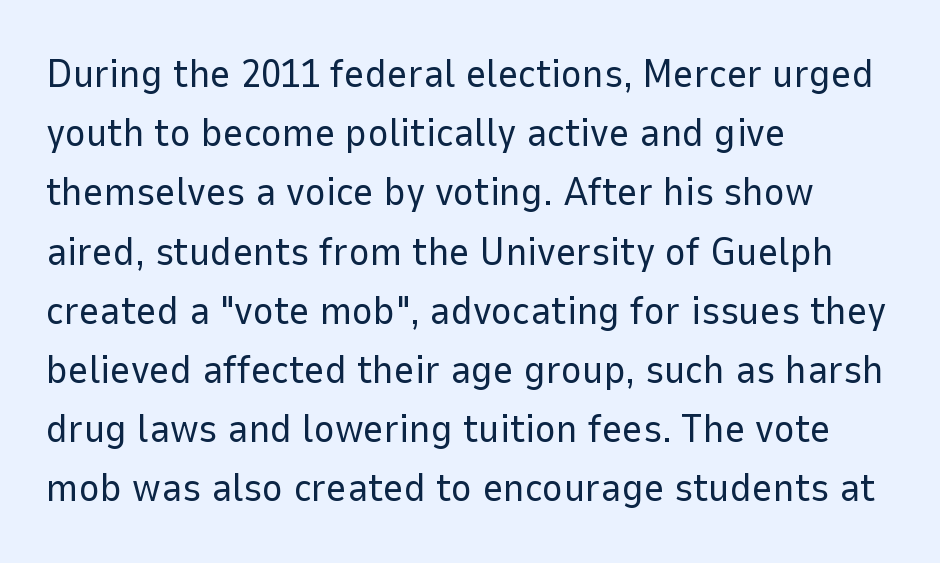
{"serif": "no", "italic": "no", "bold": "no", "weight": "regular", "width": "normal", "stroke_contrast": "low", "x_height": "medium", "monospaced": "no", "underline": "no", "align": "left", "line_spacing": "normal", "line_spacing_ratio": 1.48, "letter_spacing": "normal", "letter_spacing_em": 0.0, "glyph_px": 40}
